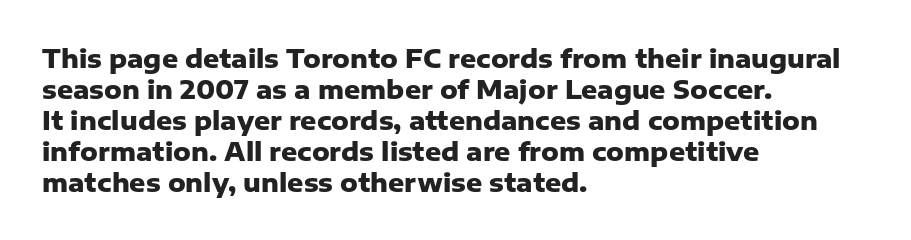
The image shows 25 px bold type, upright; set left-aligned, line spacing 1.24x, normal letter spacing, not underlined.
